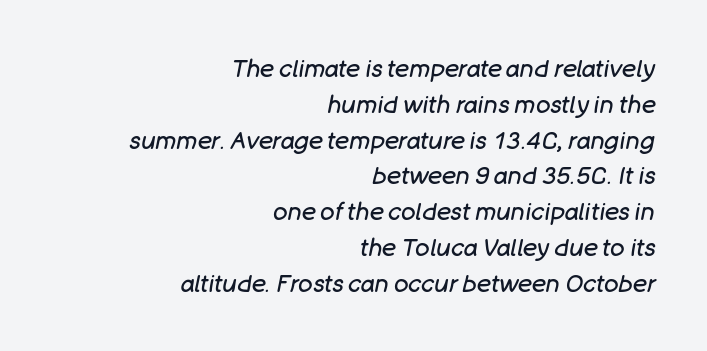
The image shows 24 px text type, italic (leaning right); set right-aligned, normal line spacing (1.49x), normal letter spacing, not underlined.
